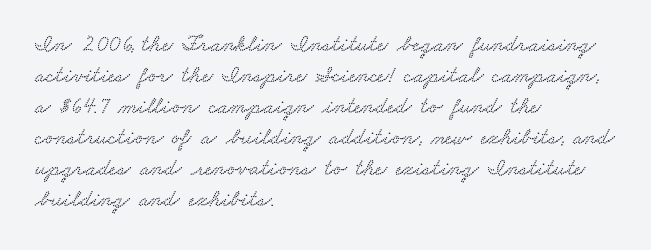
Q: Is the text underlined? A: No.
Q: How is the paragraph aligned? A: Left-aligned.
Q: Is the spacing between letters normal or unusually wide? A: Normal.
Q: Is the spacing between lines tight, normal or loose? A: Normal.
